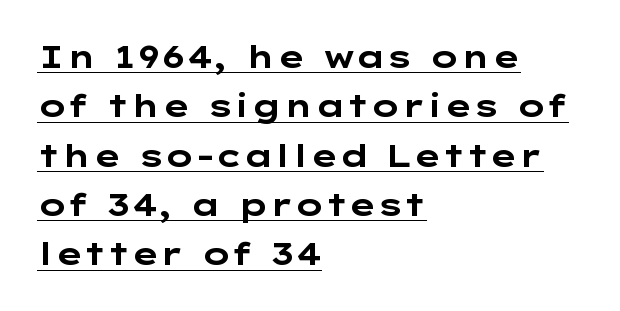
The image shows 31 px bold, wide sans-serif type, upright; set left-aligned, normal line spacing (1.59x), normal letter spacing, underlined; low stroke contrast and a medium x-height.
